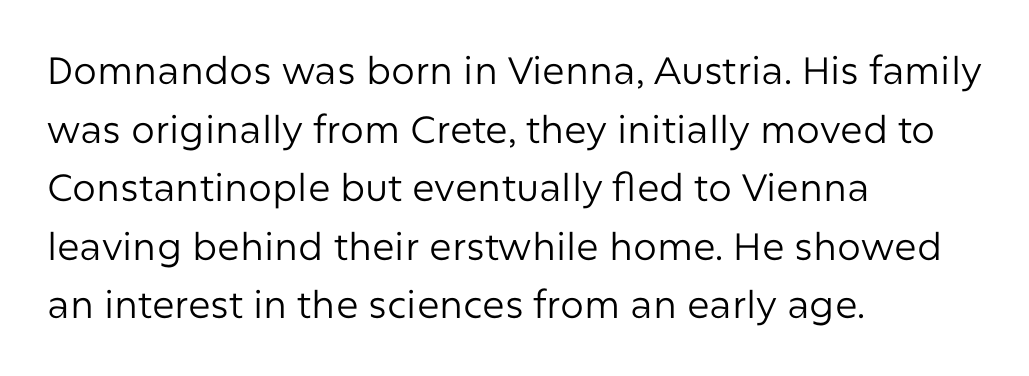
{"serif": "no", "italic": "no", "bold": "no", "weight": "regular", "width": "normal", "stroke_contrast": "low", "x_height": "medium", "monospaced": "no", "underline": "no", "align": "left", "line_spacing": "normal", "line_spacing_ratio": 1.54, "letter_spacing": "normal", "letter_spacing_em": 0.0, "glyph_px": 38}
